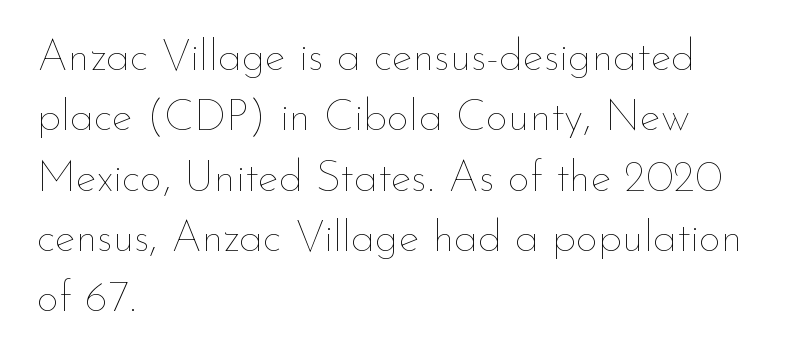
No italicization has been applied; the sample stays upright. Layout note: lines flush left. Bold? No — there's no thickening of the strokes. The space beneath each line is pristine and unruled. Between one letter and the next there's only the usual sliver of space. Honestly, the row spacing looks completely unremarkable.
